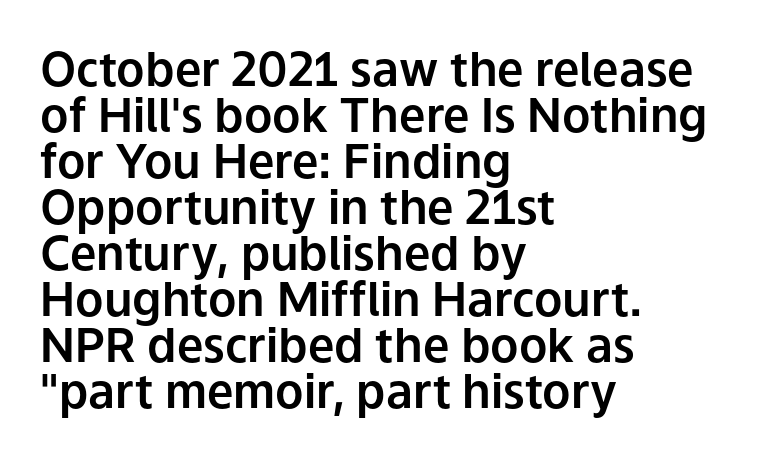
{"serif": "no", "italic": "no", "width": "normal", "stroke_contrast": "low", "x_height": "medium", "monospaced": "no", "underline": "no", "align": "left", "line_spacing": "tight", "line_spacing_ratio": 0.98, "letter_spacing": "normal", "letter_spacing_em": 0.0, "glyph_px": 47}
